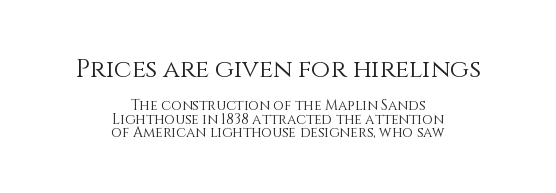
Q: Is the text bold? A: No.
Q: Is the text italic (slanted)? A: No, it is upright.
Q: Is the text underlined? A: No.
Q: How is the paragraph aligned? A: Centered.
Q: Is the spacing between letters normal or unusually wide? A: Normal.
Q: Is the spacing between lines tight, normal or loose? A: Tight.
Q: Which block of text is set in a larger size, the first (top) or the second (bottom)? A: The first (top) one.
